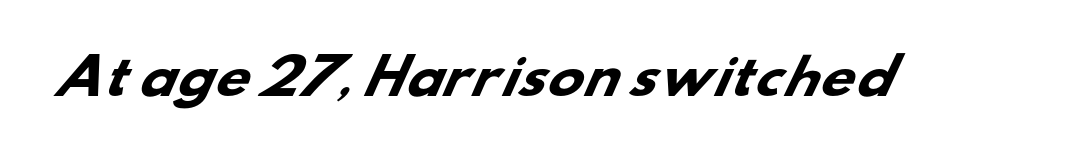
Q: Is the text bold? A: Yes.
Q: Is the typeface a serif or a sans-serif typeface? A: Sans-serif.
Q: Is the text underlined? A: No.
Q: Is the spacing between letters normal or unusually wide? A: Normal.
Q: Width (condensed, normal, or wide)? A: Wide.
Q: Stroke contrast? A: Low.
Q: x-height? A: Small.
Q: Monospaced? A: No.
